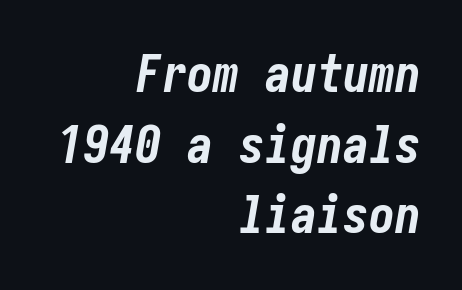
Q: Is the text bold? A: Yes.
Q: Is the text italic (slanted)? A: Yes, it leans right by about 10 degrees.
Q: Is the text underlined? A: No.
Q: How is the paragraph aligned? A: Right-aligned.
Q: Is the spacing between letters normal or unusually wide? A: Normal.
Q: Is the spacing between lines tight, normal or loose? A: Normal.
Q: Width (condensed, normal, or wide)? A: Condensed.
Q: Stroke contrast? A: Low.
Q: x-height? A: Medium.
